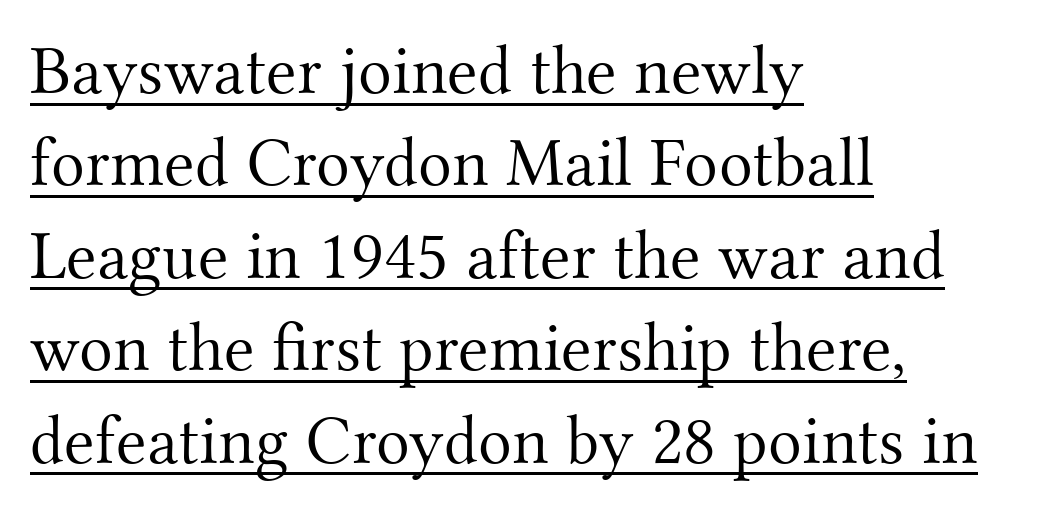
The image shows 70 px light serif type, upright; set left-aligned, normal line spacing (1.32x), normal letter spacing, underlined; medium stroke contrast and a small x-height.
